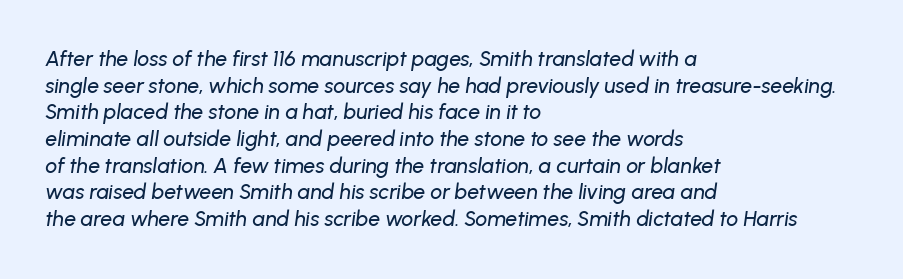
Notice how the passage keeps a crisp vertical edge on the left only. The line-height multiplier appears to be the usual default. Every character sits at an angle, as italics do. This sample uses plain, unmodified letter spacing.
